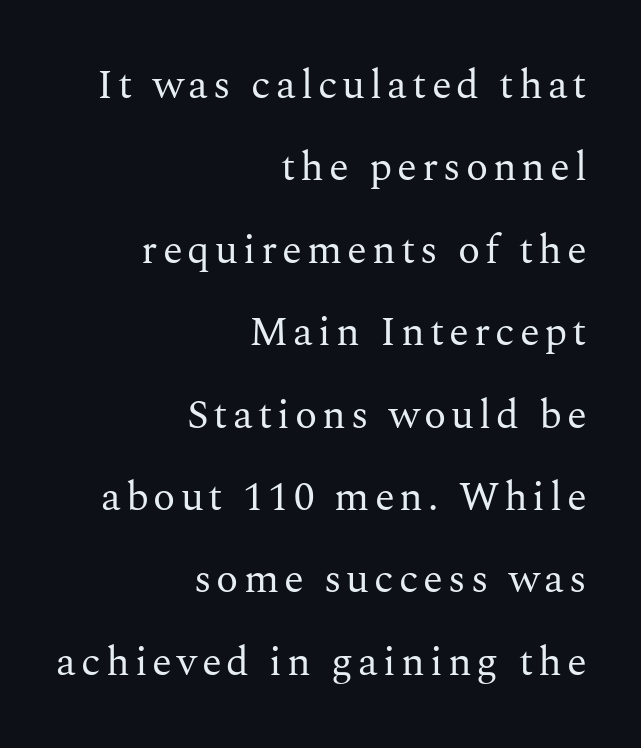
Q: Is the text bold? A: No.
Q: Is the text italic (slanted)? A: No, it is upright.
Q: Is the typeface a serif or a sans-serif typeface? A: Serif.
Q: Is the text underlined? A: No.
Q: How is the paragraph aligned? A: Right-aligned.
Q: Is the spacing between lines tight, normal or loose? A: Loose.
Q: Width (condensed, normal, or wide)? A: Normal.
Q: Stroke contrast? A: Medium.
Q: x-height? A: Medium.
Q: Monospaced? A: No.
